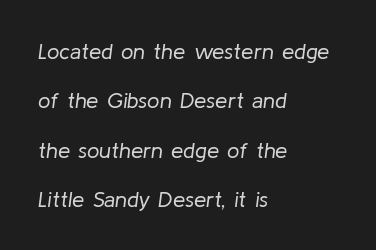
Q: Is the text bold? A: No.
Q: Is the text italic (slanted)? A: Yes, it leans right by about 8 degrees.
Q: Is the text underlined? A: No.
Q: How is the paragraph aligned? A: Left-aligned.
Q: Is the spacing between letters normal or unusually wide? A: Normal.
Q: Is the spacing between lines tight, normal or loose? A: Loose.
